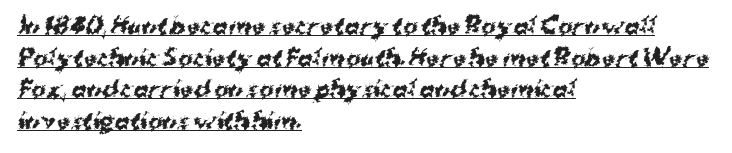
The image shows 22 px bold type; set left-aligned, normal line spacing (1.44x), normal letter spacing, underlined.
